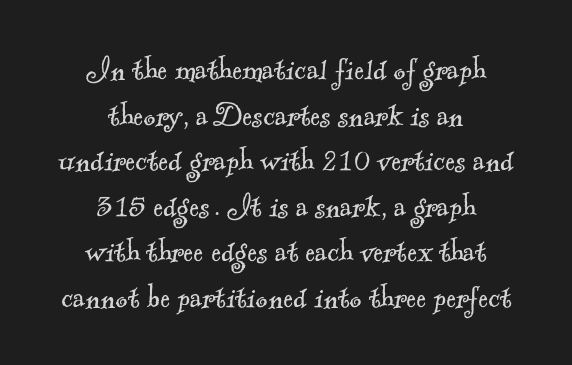
A student would call this center alignment; a typographer would say set centered. A typesetter would call this zero additional tracking. No word sits above an underline. These glyphs show unthickened strokes, regular width or finer. Proportional: the letters do not fall into vertical columns.
